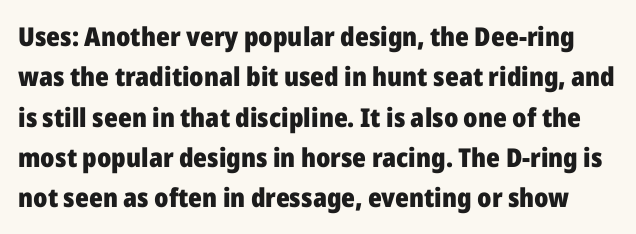
The image shows 26 px bold type, upright; set normal line spacing (1.55x), normal letter spacing, not underlined.
